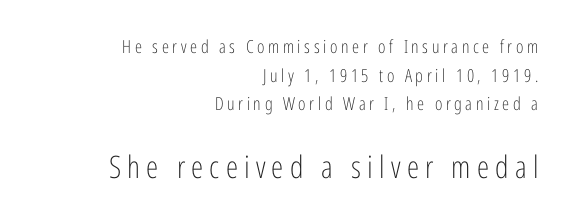
The image shows 31 px light, condensed sans-serif type, upright; set right-aligned, normal line spacing (1.59x), unusually wide letter spacing (+0.2 em), not underlined; the second (bottom) block is 1.72x larger; low stroke contrast and a medium x-height.
